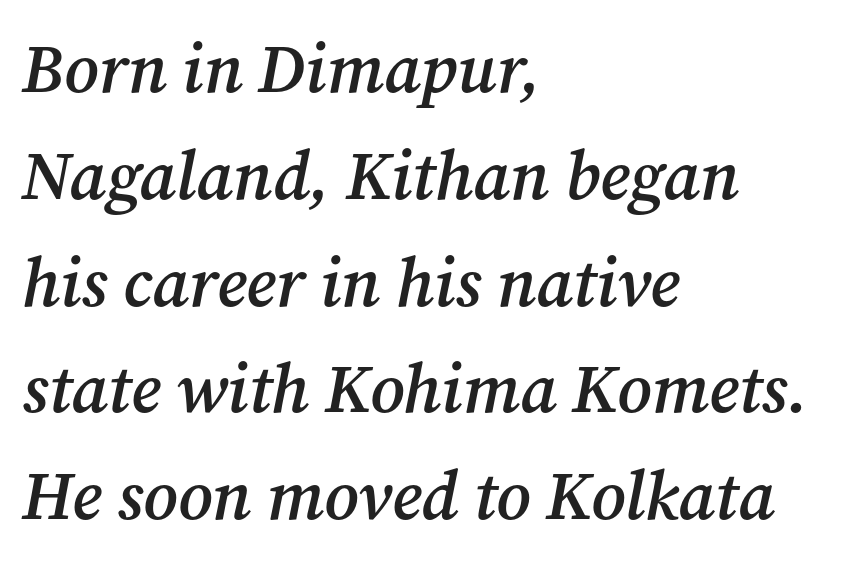
Q: Is the text bold? A: Semi-bold.
Q: Is the text italic (slanted)? A: Yes, it leans right by about 12 degrees.
Q: Is the typeface a serif or a sans-serif typeface? A: Serif.
Q: Is the text underlined? A: No.
Q: How is the paragraph aligned? A: Left-aligned.
Q: Is the spacing between letters normal or unusually wide? A: Normal.
Q: Is the spacing between lines tight, normal or loose? A: Normal.
Q: Width (condensed, normal, or wide)? A: Normal.
Q: Stroke contrast? A: Medium.
Q: x-height? A: Medium.
Q: Monospaced? A: No.
